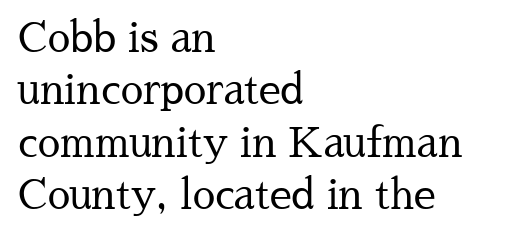
The words here are not underlined. Is there any slant? The stems are plumb. The rendering shows small feet on the letterforms — a serif design. All the whitespace from short lines collects on the right. Reading down the column, the eye jumps a familiar distance to each next line.
